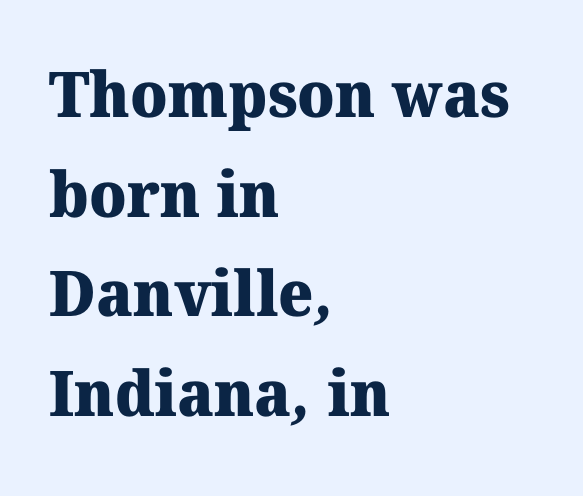
{"serif": "yes", "bold": "yes", "weight": "heavy", "width": "normal", "stroke_contrast": "medium", "x_height": "medium", "monospaced": "no", "underline": "no", "align": "left", "line_spacing": "normal", "line_spacing_ratio": 1.58, "letter_spacing": "normal", "letter_spacing_em": 0.0, "glyph_px": 63}
